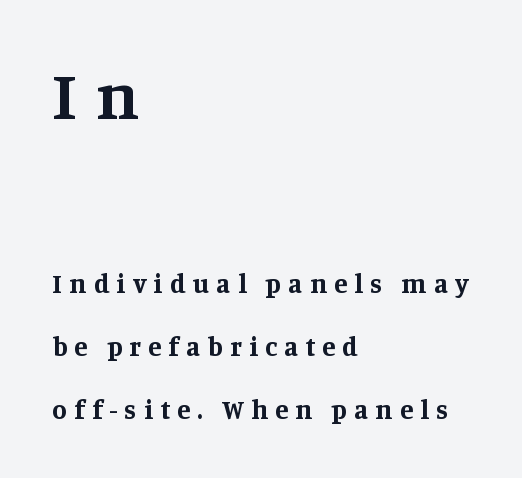
{"serif": "yes", "italic": "no", "bold": "yes", "weight": "bold", "width": "normal", "stroke_contrast": "medium", "x_height": "large", "monospaced": "no", "underline": "no", "align": "left", "line_spacing": "loose", "line_spacing_ratio": 2.34, "letter_spacing": "wide", "letter_spacing_em": 0.27, "larger_block": "first", "size_ratio": 2.52, "glyph_px": 68}
